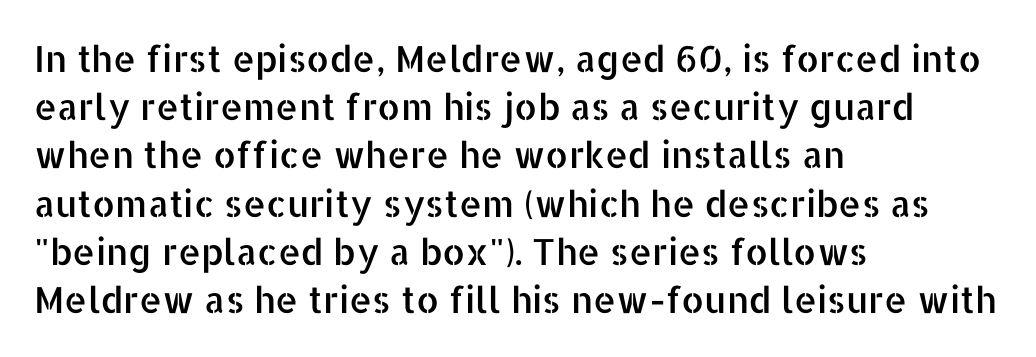
Q: Is the text italic (slanted)? A: No, it is upright.
Q: Is the typeface a serif or a sans-serif typeface? A: Sans-serif.
Q: Is the text underlined? A: No.
Q: How is the paragraph aligned? A: Left-aligned.
Q: Is the spacing between letters normal or unusually wide? A: Normal.
Q: Is the spacing between lines tight, normal or loose? A: Normal.
Q: Width (condensed, normal, or wide)? A: Normal.
Q: Stroke contrast? A: Low.
Q: x-height? A: Medium.
Q: Monospaced? A: No.
